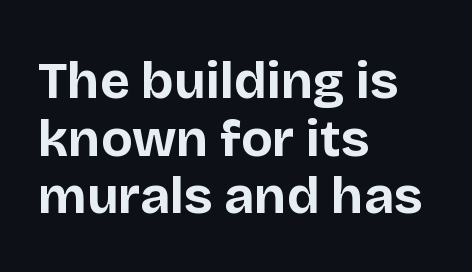
Q: Is the text bold? A: Yes.
Q: Is the text italic (slanted)? A: No, it is upright.
Q: Is the typeface a serif or a sans-serif typeface? A: Sans-serif.
Q: Is the text underlined? A: No.
Q: How is the paragraph aligned? A: Left-aligned.
Q: Is the spacing between letters normal or unusually wide? A: Normal.
Q: Is the spacing between lines tight, normal or loose? A: Tight.
Q: Width (condensed, normal, or wide)? A: Normal.
Q: Stroke contrast? A: Low.
Q: x-height? A: Large.
Q: Monospaced? A: No.
